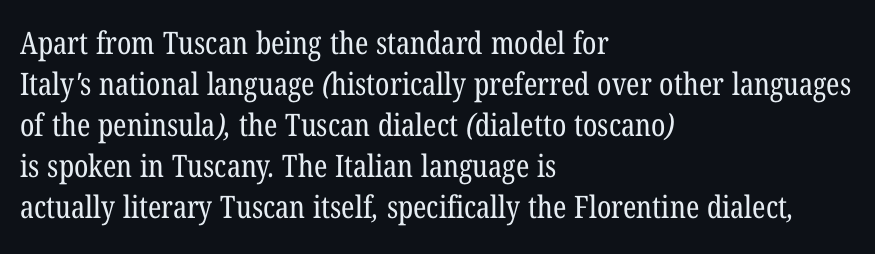
{"serif": "yes", "bold": "no", "weight": "regular", "width": "condensed", "stroke_contrast": "low", "x_height": "medium", "monospaced": "no", "underline": "no", "align": "left", "line_spacing": "normal", "line_spacing_ratio": 1.32, "letter_spacing": "normal", "letter_spacing_em": 0.0, "glyph_px": 31}
